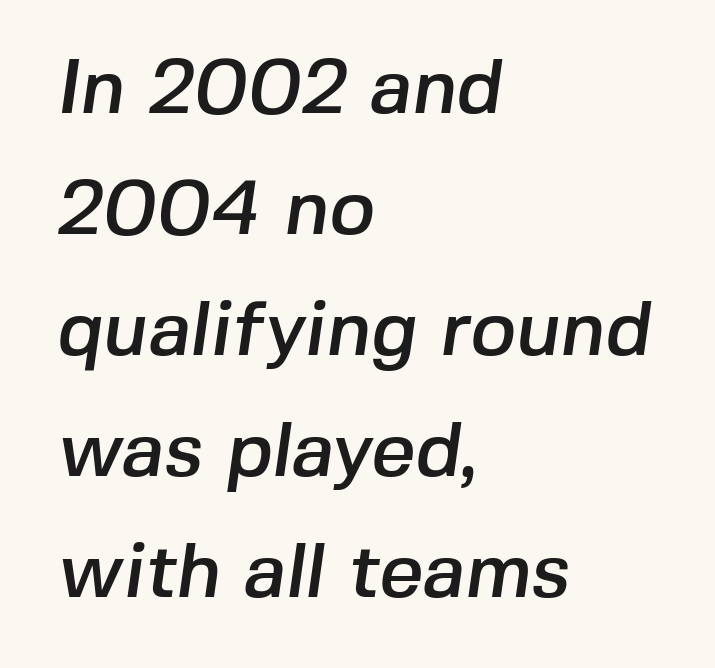
The image shows 77 px sans-serif type; set left-aligned, normal line spacing (1.57x), normal letter spacing, not underlined; low stroke contrast and a medium x-height.
